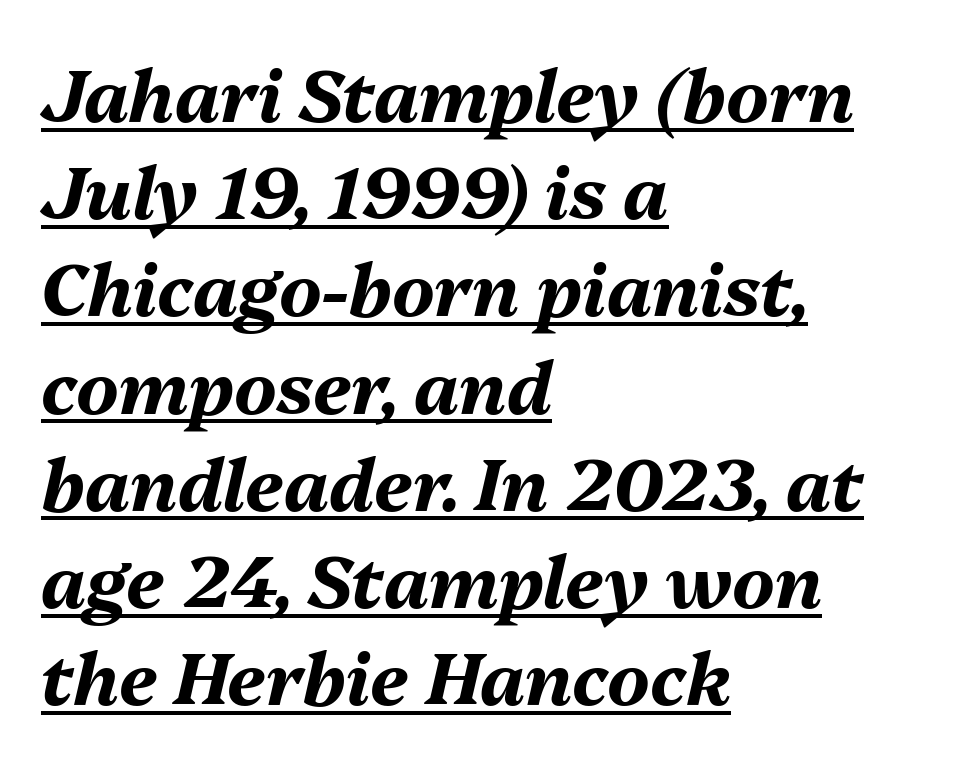
{"italic": "yes", "lean": "right", "slant_degrees": 13, "bold": "yes", "weight": "bold", "width": "normal", "stroke_contrast": "medium", "x_height": "medium", "monospaced": "no", "underline": "yes", "align": "left", "line_spacing": "normal", "line_spacing_ratio": 1.35, "letter_spacing": "normal", "letter_spacing_em": 0.0, "glyph_px": 72}
